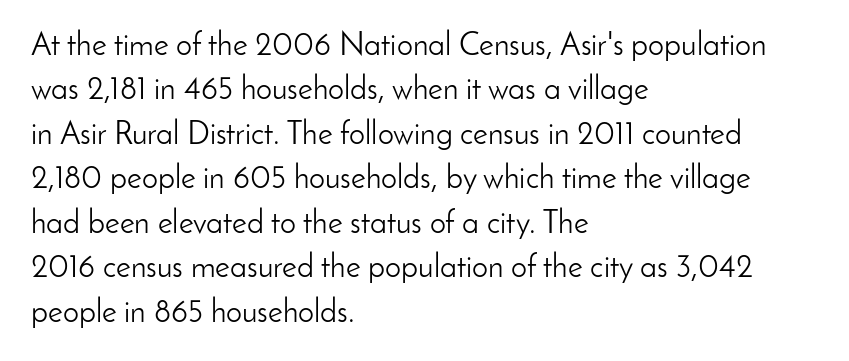
{"serif": "no", "italic": "no", "bold": "no", "weight": "light", "width": "normal", "stroke_contrast": "low", "x_height": "small", "monospaced": "no", "underline": "no", "align": "left", "line_spacing": "normal", "line_spacing_ratio": 1.39, "letter_spacing": "normal", "letter_spacing_em": 0.0, "glyph_px": 32}
